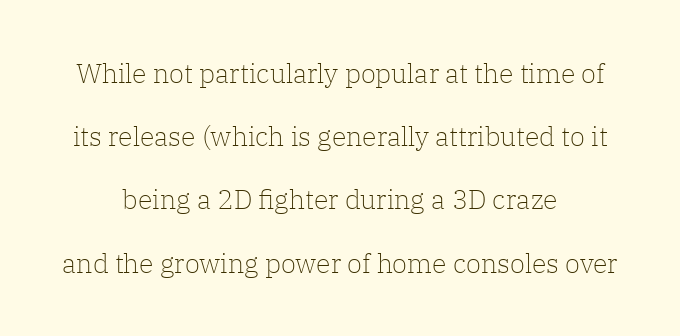
{"italic": "no", "bold": "no", "underline": "no", "align": "center", "line_spacing": "loose", "line_spacing_ratio": 2.34, "letter_spacing": "normal", "letter_spacing_em": 0.0, "glyph_px": 27}
